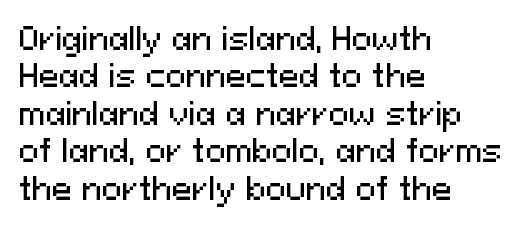
{"serif": "no", "italic": "no", "width": "normal", "stroke_contrast": "medium", "x_height": "medium", "monospaced": "no", "underline": "no", "align": "left", "line_spacing": "normal", "line_spacing_ratio": 1.25, "letter_spacing": "normal", "letter_spacing_em": 0.0, "glyph_px": 30}
